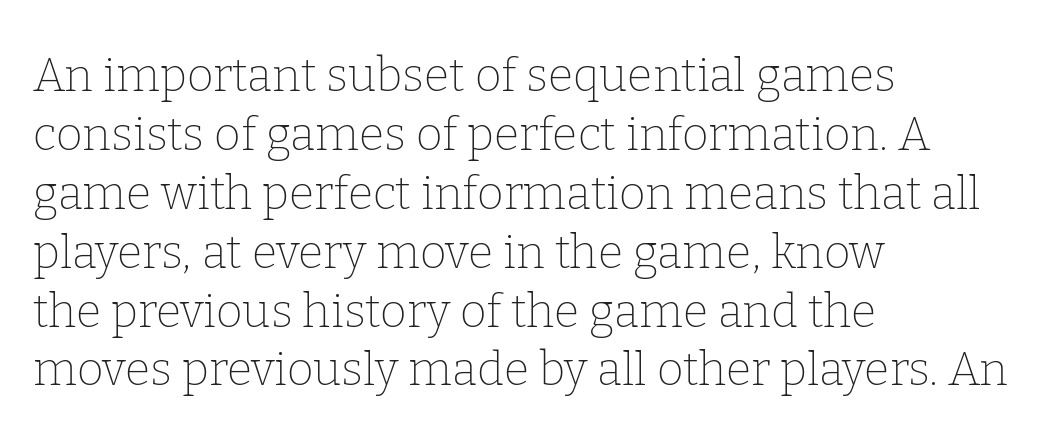
Look at the tracking — it's just the regular setting, nothing added. Teacher's note: observe the even left margin — that is flush-left alignment. These lines are rendered in a variable-pitch font. Has an underline been added? It has not.
